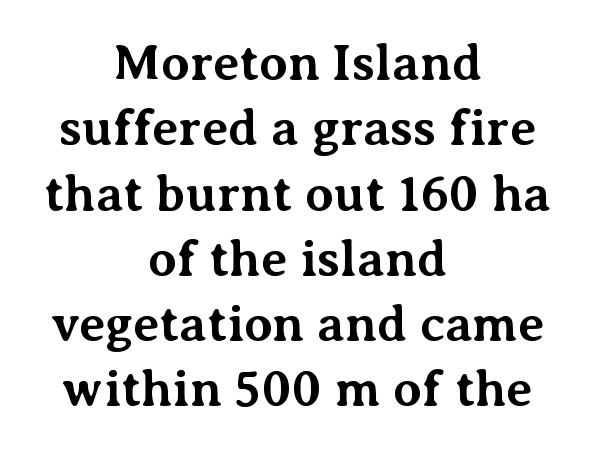
The image shows 51 px bold serif type, upright; set centered, normal line spacing (1.28x), normal letter spacing, not underlined; medium stroke contrast and a medium x-height.
